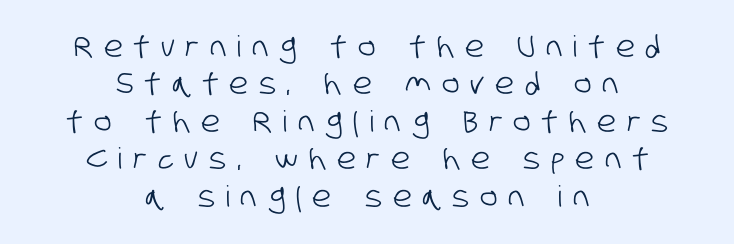
Q: Is the typeface a serif or a sans-serif typeface? A: Sans-serif.
Q: Is the text underlined? A: No.
Q: How is the paragraph aligned? A: Centered.
Q: Is the spacing between letters normal or unusually wide? A: Unusually wide.
Q: Is the spacing between lines tight, normal or loose? A: Normal.
Q: Width (condensed, normal, or wide)? A: Condensed.
Q: Stroke contrast? A: Low.
Q: x-height? A: Large.
Q: Monospaced? A: No.
